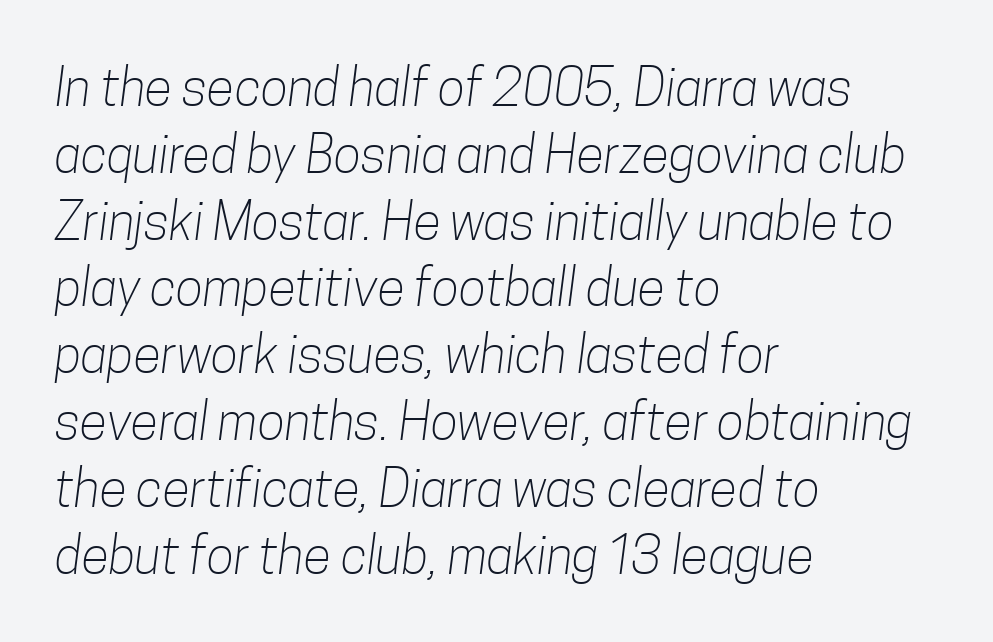
The image shows 51 px light, condensed sans-serif type; set left-aligned, normal line spacing (1.31x), normal letter spacing, not underlined; low stroke contrast and a medium x-height.
